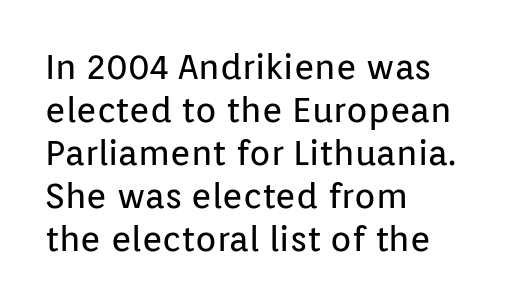
Q: Is the text bold? A: No.
Q: Is the text italic (slanted)? A: No, it is upright.
Q: Is the typeface a serif or a sans-serif typeface? A: Sans-serif.
Q: Is the text underlined? A: No.
Q: How is the paragraph aligned? A: Left-aligned.
Q: Is the spacing between letters normal or unusually wide? A: Normal.
Q: Width (condensed, normal, or wide)? A: Normal.
Q: Stroke contrast? A: Low.
Q: x-height? A: Medium.
Q: Monospaced? A: No.
